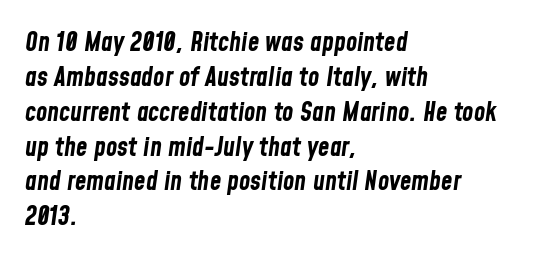
{"italic": "yes", "lean": "right", "slant_degrees": 8, "bold": "yes", "underline": "no", "align": "left", "line_spacing": "normal", "line_spacing_ratio": 1.34, "letter_spacing": "normal", "letter_spacing_em": 0.0, "glyph_px": 26}
